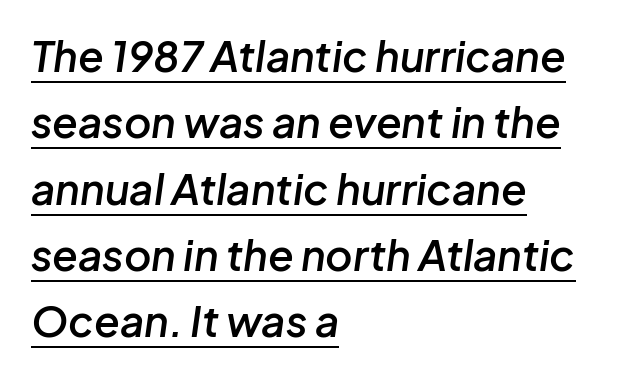
The image shows 42 px semibold type, italic (leaning right); set left-aligned, normal line spacing (1.58x), normal letter spacing, underlined; low stroke contrast and a medium x-height.
